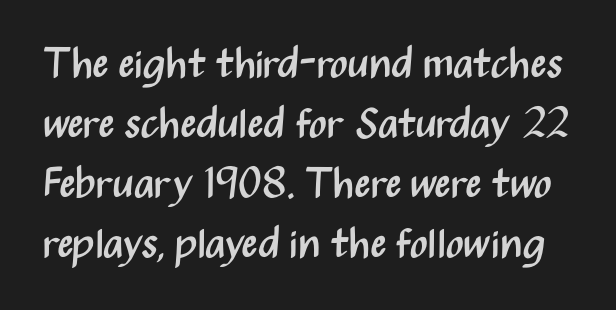
The letters advance in unequal steps, a hallmark of proportional type. It's the straight-up-and-down kind of type. Glyph-to-glyph distance matches everyday printed text. The gap between lines stays unmarked. Note: no serifs on the glyphs.
